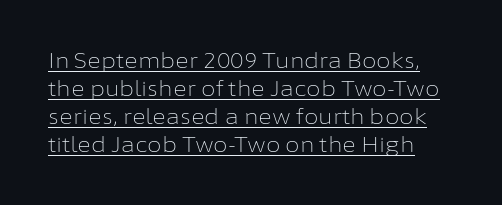
Stems here are at most as thick as an everyday book face. Tall strokes in this sample are plumb rather than angled. Quick note: underline on. Vertically, the passage feels balanced, rows spaced as you'd expect. Standard letterfit; no display-style spreading of the glyphs.
